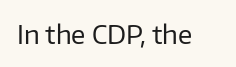
Q: Is the text bold? A: No.
Q: Is the text italic (slanted)? A: No, it is upright.
Q: Is the text underlined? A: No.
Q: Is the spacing between letters normal or unusually wide? A: Normal.
